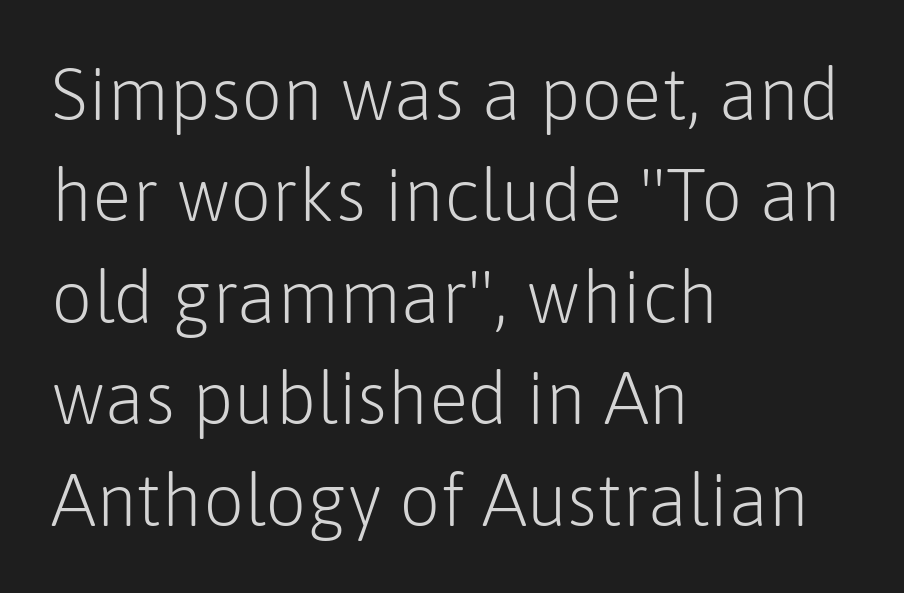
The rendering uses natural spacing where letterforms have individual widths. Stroke terminals: plain, sans-serif. Ink coverage per letter is moderate at most. Leftover space on each line is placed entirely after the last word. Quick note: interline space is typical. Spacing between characters is what you'd get straight out of the box.
